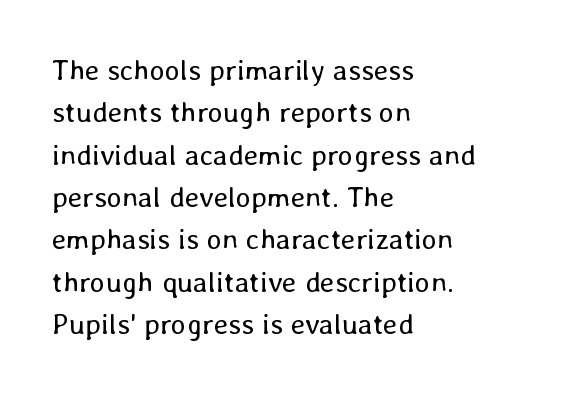
{"italic": "no", "bold": "no", "weight": "regular", "width": "normal", "stroke_contrast": "low", "x_height": "medium", "monospaced": "no", "underline": "no", "align": "left", "line_spacing": "normal", "line_spacing_ratio": 1.46, "letter_spacing": "normal", "letter_spacing_em": 0.0, "glyph_px": 29}
